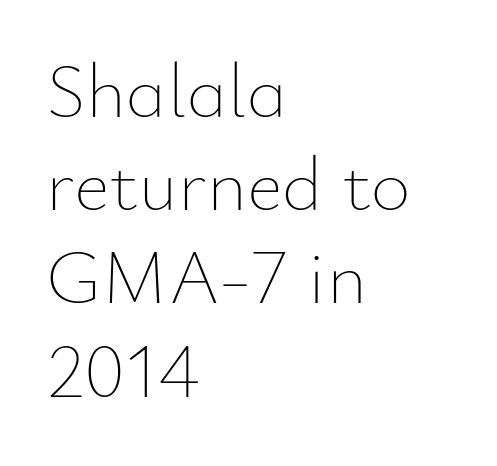
Anything drawn beneath the words? Only blank space. This rendering leaves character spacing at its baseline value. Vertical strokes here are truly vertical. These lines are rendered in a variable-pitch font. If you drew a ruler down the left edge, every line would touch it. The typeface has the unassuming heft of standard copy or less.
